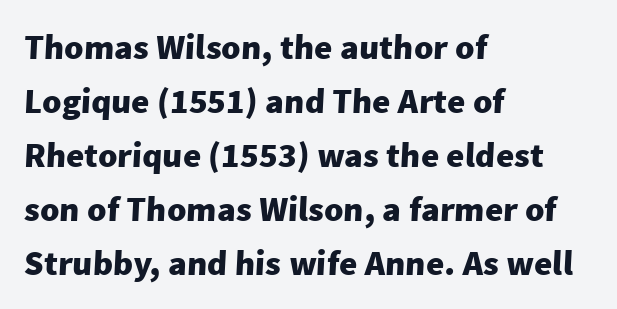
Each new line begins a customary step beneath the previous one. Words appear dense and cohesive because spacing is normal. Typographically, this falls in the sans-serif category. Stroke thickness is high; the sample reads as a true bold.
